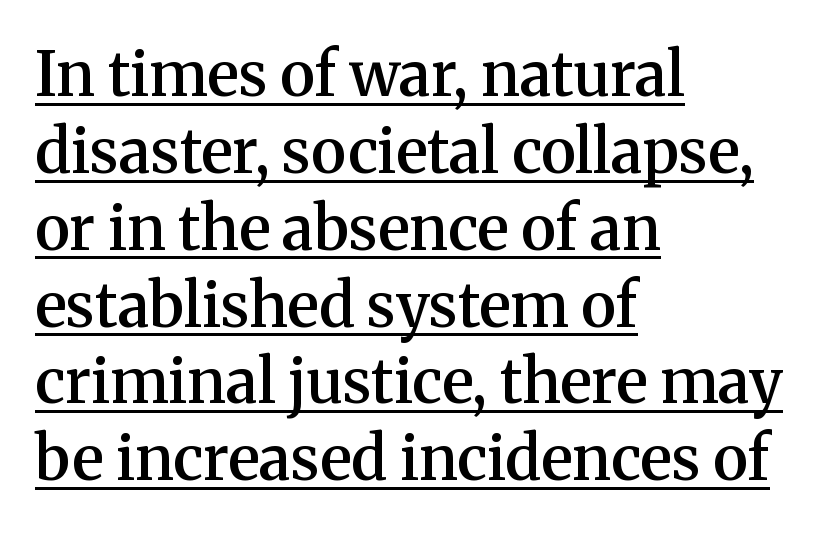
{"serif": "yes", "italic": "no", "bold": "semi", "weight": "semibold", "width": "normal", "stroke_contrast": "medium", "x_height": "medium", "monospaced": "no", "underline": "yes", "align": "left", "line_spacing": "normal", "line_spacing_ratio": 1.26, "letter_spacing": "normal", "letter_spacing_em": 0.0, "glyph_px": 61}
